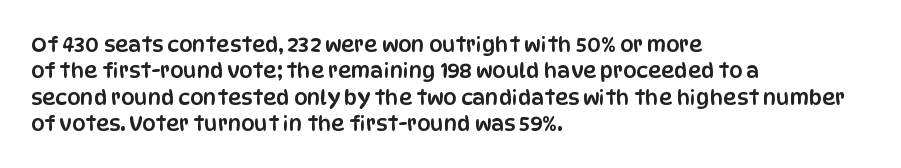
The image shows 21 px text type, upright; set left-aligned, normal line spacing (1.26x), normal letter spacing, not underlined.
